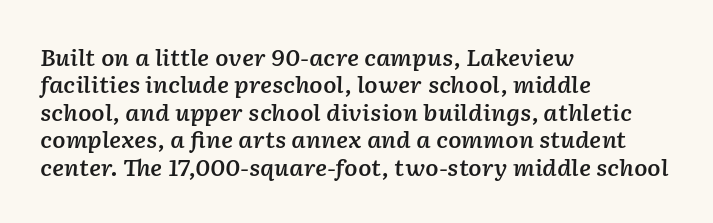
Q: Is the text bold? A: Semi-bold.
Q: Is the text italic (slanted)? A: Yes, it leans right by about 2 degrees.
Q: Is the text underlined? A: No.
Q: How is the paragraph aligned? A: Left-aligned.
Q: Is the spacing between letters normal or unusually wide? A: Normal.
Q: Is the spacing between lines tight, normal or loose? A: Normal.
